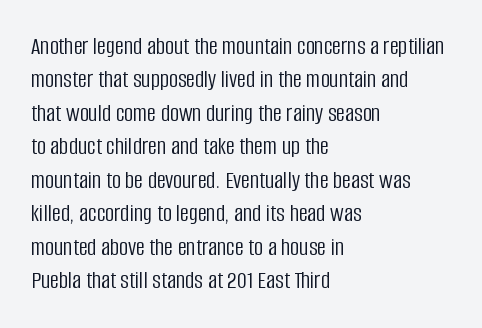
Q: Is the text bold? A: No.
Q: Is the text italic (slanted)? A: No, it is upright.
Q: Is the text underlined? A: No.
Q: How is the paragraph aligned? A: Left-aligned.
Q: Is the spacing between letters normal or unusually wide? A: Normal.
Q: Is the spacing between lines tight, normal or loose? A: Normal.
